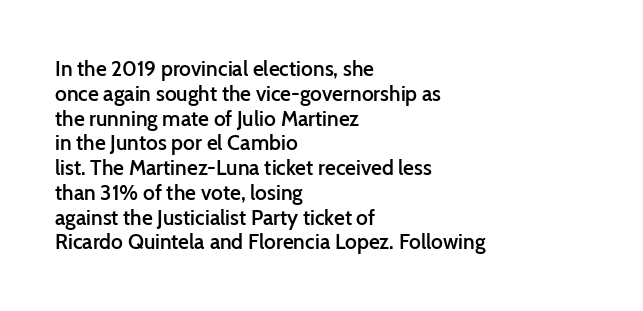
The foot of each line stays bare and open. Notice how the passage keeps a crisp vertical edge on the left only. What stands out about the letter spacing? Nothing — it is the standard amount. Bold? Not quite — semibold, heavier than regular but stopping short. Does the lettering tilt? It doesn't — this is upright.
